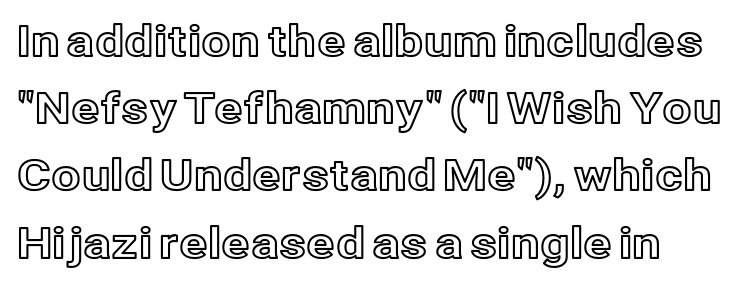
Letter spacing: default. Normally led — the rows are evenly, conventionally spaced. Characters remain perfectly vertical along every line. This sample has the flowing, uneven cadence of proportional lettering.
